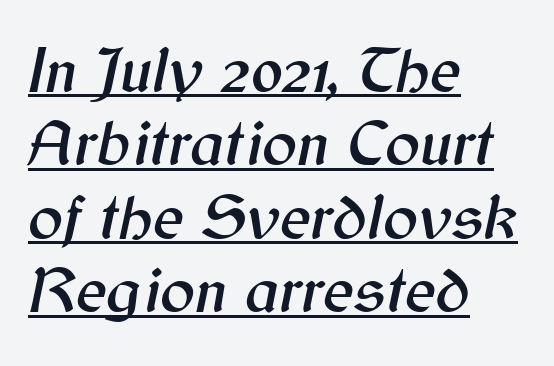
{"italic": "yes", "lean": "right", "slant_degrees": 12, "width": "normal", "stroke_contrast": "medium", "x_height": "medium", "monospaced": "no", "underline": "yes", "align": "left", "line_spacing": "tight", "line_spacing_ratio": 1.13, "letter_spacing": "normal", "letter_spacing_em": 0.0, "glyph_px": 65}
